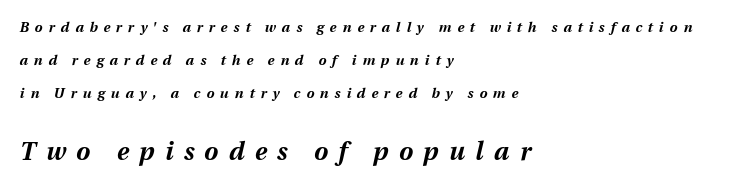
Q: Is the text bold? A: Yes.
Q: Is the text italic (slanted)? A: Yes, it leans right by about 12 degrees.
Q: Is the text underlined? A: No.
Q: How is the paragraph aligned? A: Left-aligned.
Q: Is the spacing between letters normal or unusually wide? A: Unusually wide.
Q: Is the spacing between lines tight, normal or loose? A: Loose.
Q: Which block of text is set in a larger size, the first (top) or the second (bottom)? A: The second (bottom) one.
